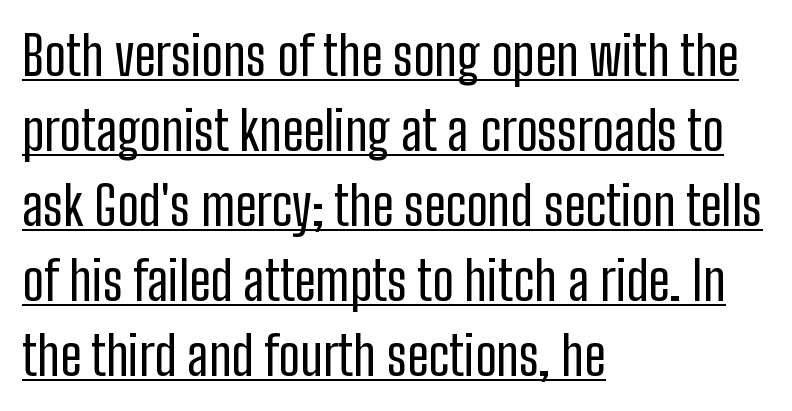
The image shows 54 px regular-weight, condensed sans-serif type, upright; set left-aligned, normal line spacing (1.39x), normal letter spacing, underlined; low stroke contrast and a medium x-height.
